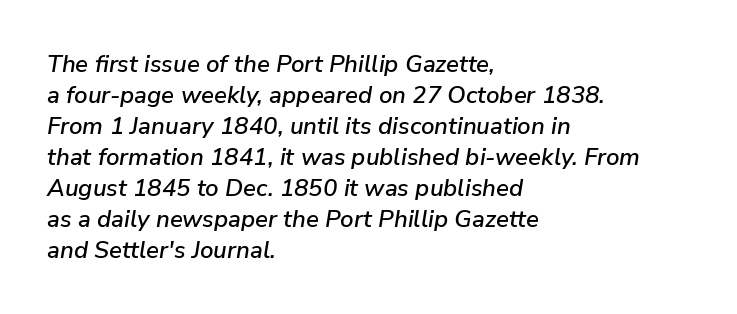
The image shows 24 px text type, italic (leaning right); set left-aligned, normal line spacing (1.29x), normal letter spacing, not underlined.
